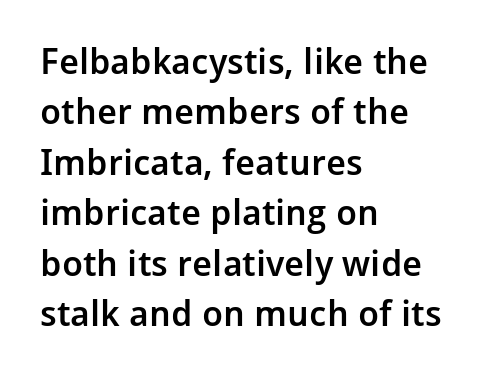
Q: Is the text bold? A: Semi-bold.
Q: Is the text italic (slanted)? A: No, it is upright.
Q: Is the typeface a serif or a sans-serif typeface? A: Sans-serif.
Q: Is the text underlined? A: No.
Q: How is the paragraph aligned? A: Left-aligned.
Q: Is the spacing between letters normal or unusually wide? A: Normal.
Q: Is the spacing between lines tight, normal or loose? A: Normal.
Q: Width (condensed, normal, or wide)? A: Normal.
Q: Stroke contrast? A: Low.
Q: x-height? A: Medium.
Q: Monospaced? A: No.
